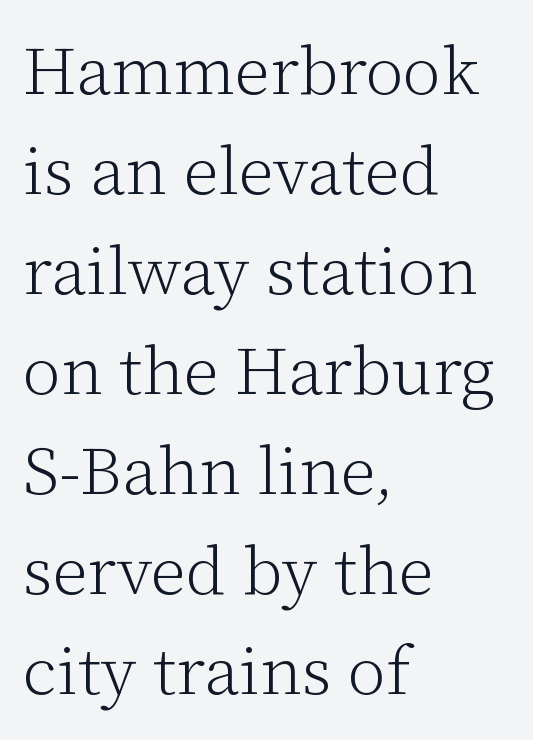
{"serif": "yes", "italic": "no", "bold": "no", "weight": "light", "width": "normal", "stroke_contrast": "low", "x_height": "medium", "monospaced": "no", "underline": "no", "align": "left", "line_spacing": "normal", "line_spacing_ratio": 1.47, "letter_spacing": "normal", "letter_spacing_em": 0.0, "glyph_px": 68}
